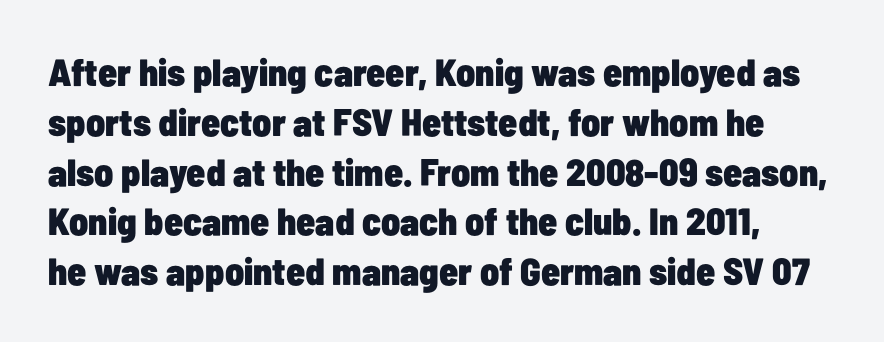
Q: Is the text bold? A: Yes.
Q: Is the text italic (slanted)? A: No, it is upright.
Q: Is the typeface a serif or a sans-serif typeface? A: Sans-serif.
Q: Is the text underlined? A: No.
Q: Is the spacing between letters normal or unusually wide? A: Normal.
Q: Is the spacing between lines tight, normal or loose? A: Normal.
Q: Width (condensed, normal, or wide)? A: Condensed.
Q: Stroke contrast? A: Low.
Q: x-height? A: Medium.
Q: Monospaced? A: No.
